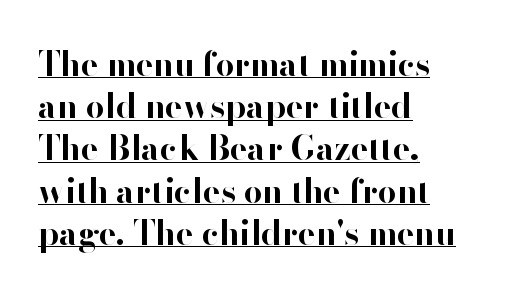
Students, observe the line beneath the letters — that is underlining. Tall strokes in this sample are plumb rather than angled. These lines stack with their left ends in a neat column. Pretty heavy lettering here — definitely bold.
